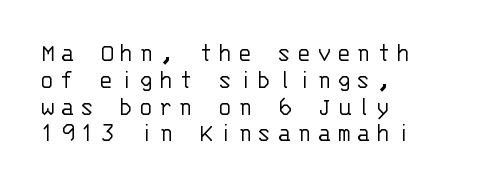
The image shows 26 px text type, upright; set left-aligned, tight line spacing (1.03x), unusually wide letter spacing (+0.22 em), not underlined.
